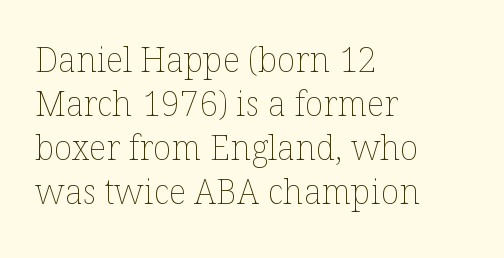
The image shows 34 px thin type, upright; set left-aligned, normal line spacing (1.29x), normal letter spacing, not underlined; low stroke contrast and a medium x-height.
